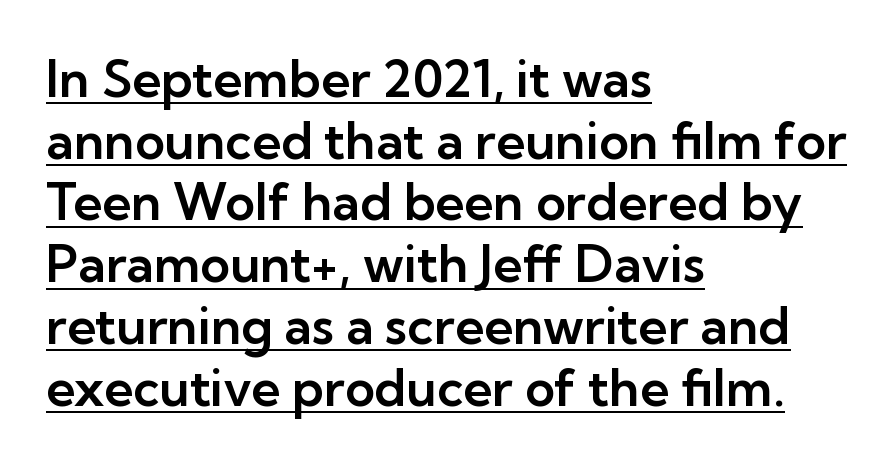
{"serif": "no", "italic": "no", "width": "normal", "stroke_contrast": "low", "x_height": "medium", "monospaced": "no", "underline": "yes", "align": "left", "line_spacing_ratio": 1.21, "letter_spacing": "normal", "letter_spacing_em": 0.0, "glyph_px": 51}
